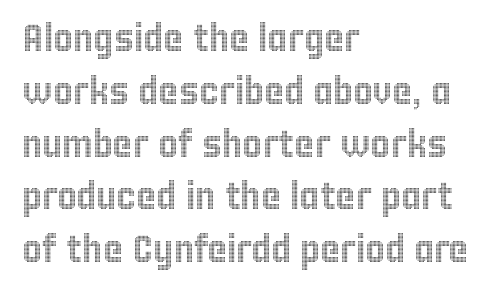
No extra tracking has been applied to these lines. Teacher's note: observe the even left margin — that is flush-left alignment. If you measured baseline to baseline, you'd find a middling distance. Here the designer chose a conventional face with non-uniform glyph widths. Underlining? Definitely not there. A typesetter would mark this as roman, not italic.
